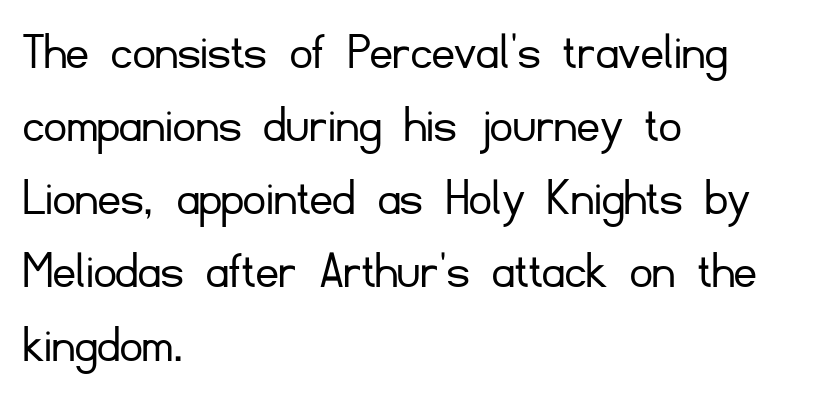
{"serif": "no", "italic": "no", "bold": "no", "weight": "light", "width": "normal", "stroke_contrast": "low", "x_height": "small", "monospaced": "no", "underline": "no", "align": "left", "line_spacing": "normal", "line_spacing_ratio": 1.33, "letter_spacing": "normal", "letter_spacing_em": 0.0, "glyph_px": 55}
